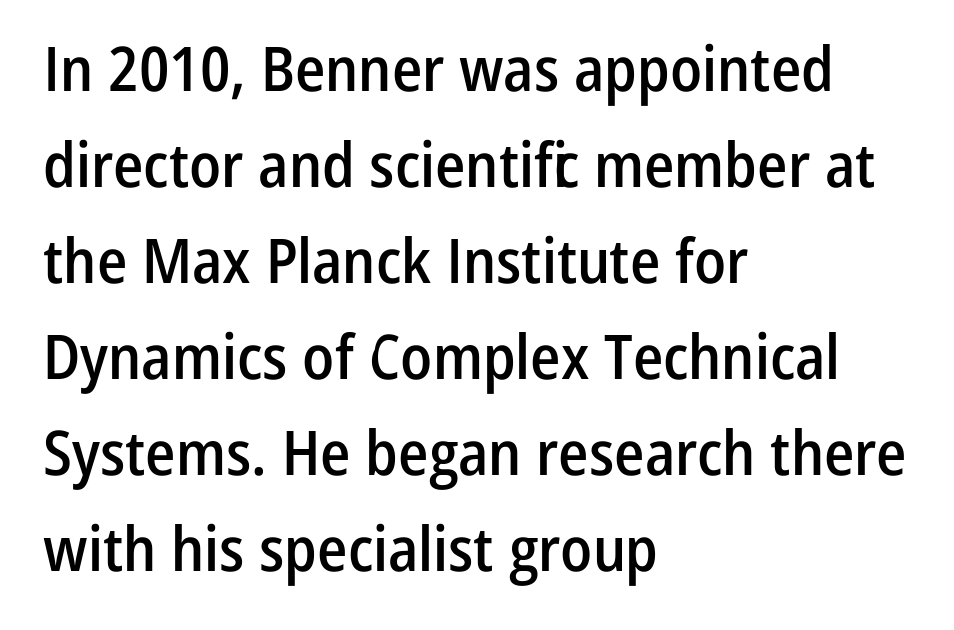
Q: Is the text bold? A: Semi-bold.
Q: Is the text italic (slanted)? A: No, it is upright.
Q: Is the typeface a serif or a sans-serif typeface? A: Sans-serif.
Q: Is the text underlined? A: No.
Q: How is the paragraph aligned? A: Left-aligned.
Q: Is the spacing between letters normal or unusually wide? A: Normal.
Q: Is the spacing between lines tight, normal or loose? A: Normal.
Q: Width (condensed, normal, or wide)? A: Condensed.
Q: Stroke contrast? A: Low.
Q: x-height? A: Medium.
Q: Monospaced? A: No.
